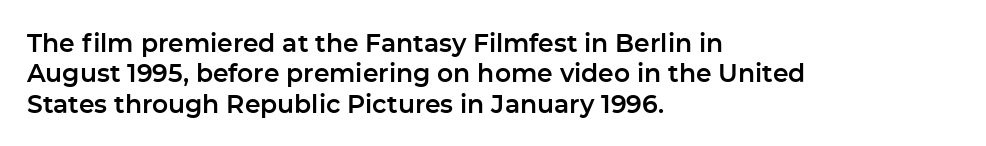
The typography opts for an upright posture over an oblique one. The letterforms sit shoulder to shoulder at normal distance. Compared with a centered layout, this one pins lines to the left instead. Descenders are the only things crossing below the line.
